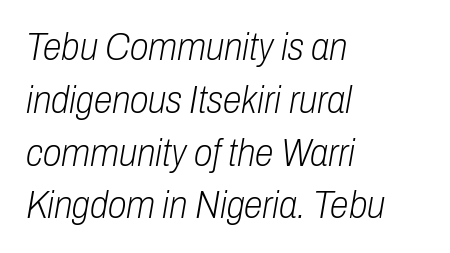
Q: Is the text bold? A: No.
Q: Is the text italic (slanted)? A: Yes, it leans right by about 10 degrees.
Q: Is the text underlined? A: No.
Q: How is the paragraph aligned? A: Left-aligned.
Q: Is the spacing between letters normal or unusually wide? A: Normal.
Q: Is the spacing between lines tight, normal or loose? A: Normal.
Q: Width (condensed, normal, or wide)? A: Condensed.
Q: Stroke contrast? A: Low.
Q: x-height? A: Medium.
Q: Monospaced? A: No.
